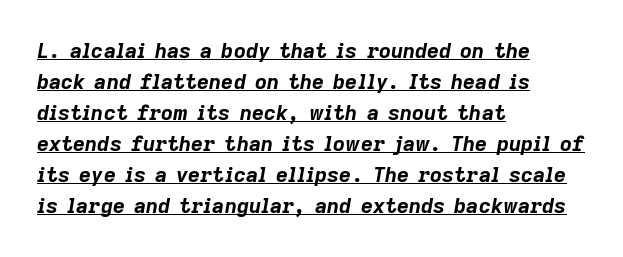
The image shows 21 px bold type, italic (leaning right); set left-aligned, normal line spacing (1.48x), normal letter spacing, underlined.
